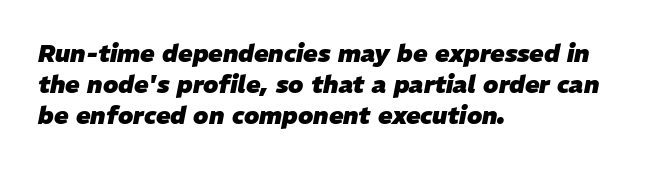
{"italic": "yes", "lean": "right", "slant_degrees": 11, "bold": "yes", "underline": "no", "align": "left", "line_spacing": "normal", "line_spacing_ratio": 1.3, "letter_spacing": "normal", "letter_spacing_em": 0.0, "glyph_px": 24}
